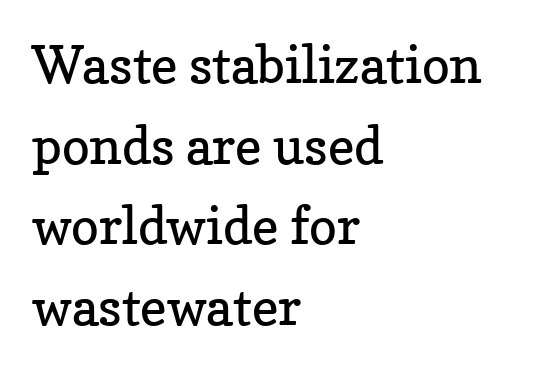
{"serif": "yes", "italic": "no", "bold": "no", "weight": "regular", "width": "normal", "stroke_contrast": "low", "x_height": "medium", "monospaced": "no", "underline": "no", "align": "left", "line_spacing": "normal", "line_spacing_ratio": 1.55, "letter_spacing": "normal", "letter_spacing_em": 0.0, "glyph_px": 52}
